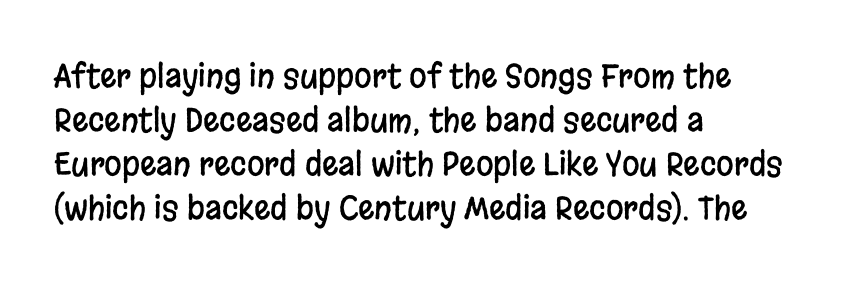
The line-height multiplier appears to be the usual default. Between one letter and the next there's only the usual sliver of space. Every character sits straight up, as roman type does. Check under the words: just untouched page.
